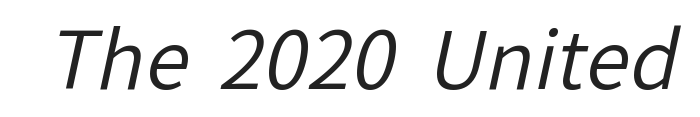
Q: Is the text bold? A: No.
Q: Is the typeface a serif or a sans-serif typeface? A: Sans-serif.
Q: Is the text underlined? A: No.
Q: Is the spacing between letters normal or unusually wide? A: Normal.
Q: Width (condensed, normal, or wide)? A: Normal.
Q: Stroke contrast? A: Low.
Q: x-height? A: Medium.
Q: Monospaced? A: No.
